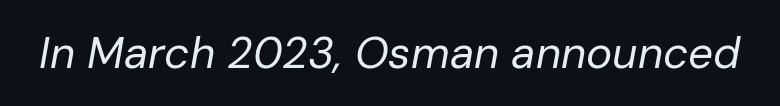
{"italic": "yes", "lean": "right", "slant_degrees": 10, "bold": "no", "weight": "regular", "width": "normal", "stroke_contrast": "low", "x_height": "medium", "monospaced": "no", "underline": "no", "letter_spacing": "normal", "letter_spacing_em": 0.0, "glyph_px": 44}
